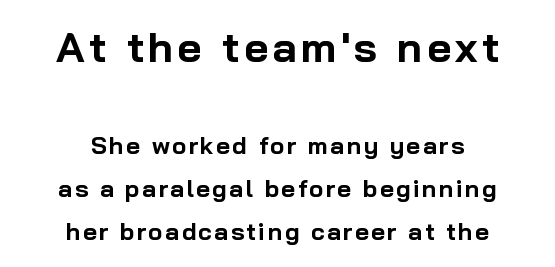
The image shows 42 px bold sans-serif type, upright; set centered, line spacing 1.81x, not underlined; the first (top) block is 1.75x larger; low stroke contrast and a medium x-height.
